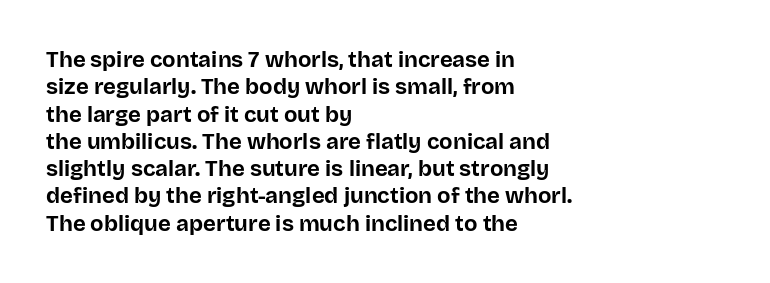
The image shows 22 px bold type, upright; set left-aligned, line spacing 1.24x, normal letter spacing, not underlined.
